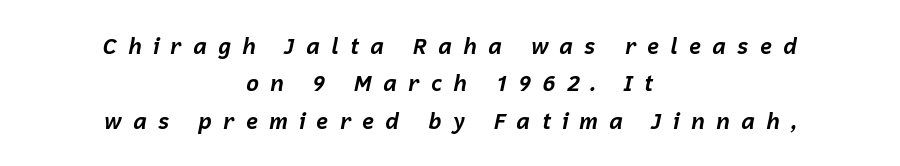
Q: Is the text bold? A: Yes.
Q: Is the text italic (slanted)? A: Yes, it leans right by about 12 degrees.
Q: Is the text underlined? A: No.
Q: How is the paragraph aligned? A: Centered.
Q: Is the spacing between letters normal or unusually wide? A: Unusually wide.
Q: Is the spacing between lines tight, normal or loose? A: Normal.
